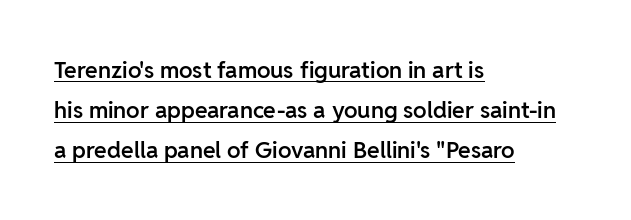
{"italic": "no", "bold": "semi", "underline": "yes", "align": "left", "line_spacing_ratio": 1.75, "letter_spacing": "normal", "letter_spacing_em": 0.0, "glyph_px": 23}
